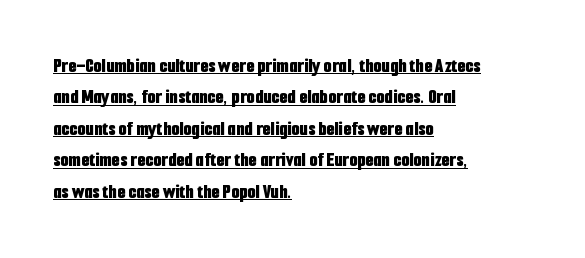
Students, this is bold: see how much ink each stroke carries. Rendered with straight, roman letterforms. This rendering features underlined lettering. Successive baselines arrive at the customary interval.
